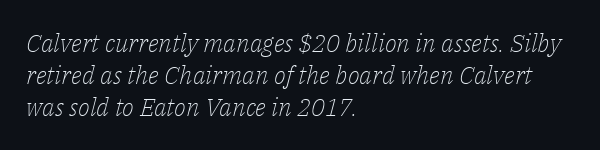
{"italic": "yes", "lean": "right", "slant_degrees": 14, "bold": "no", "underline": "no", "align": "left", "line_spacing": "normal", "line_spacing_ratio": 1.29, "letter_spacing": "normal", "letter_spacing_em": 0.0, "glyph_px": 25}
